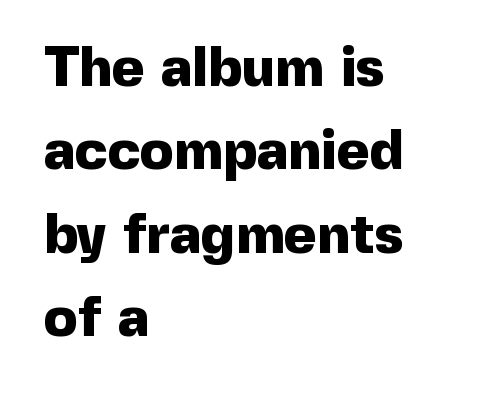
{"serif": "no", "italic": "no", "bold": "yes", "weight": "heavy", "width": "normal", "x_height": "medium", "monospaced": "no", "underline": "no", "align": "left", "line_spacing": "normal", "line_spacing_ratio": 1.49, "letter_spacing": "normal", "letter_spacing_em": 0.0, "glyph_px": 56}
